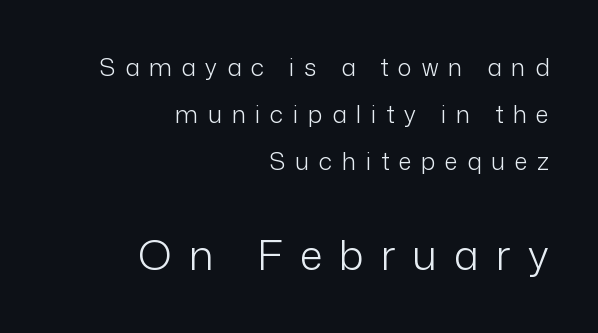
The letters stand upright; this is a roman face. Here the second block reads like a headline and the first like body copy. Casual observation: everything's shoved over to the right. Caption: expanded tracking, letters set apart. Are there feet on the stems? There aren't — it's a sans.
